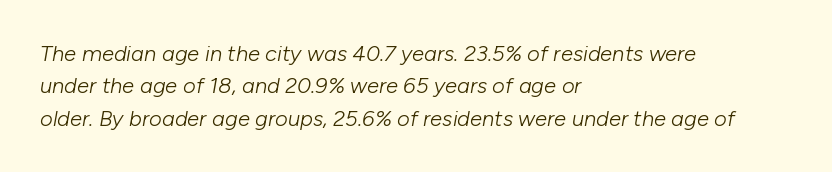
{"italic": "yes", "lean": "right", "slant_degrees": 10, "bold": "no", "underline": "no", "align": "left", "line_spacing": "normal", "line_spacing_ratio": 1.47, "letter_spacing": "normal", "letter_spacing_em": 0.0, "glyph_px": 22}
